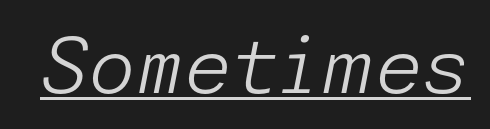
The image shows 77 px light type, italic (leaning right); set normal letter spacing, underlined; low stroke contrast and a medium x-height.
